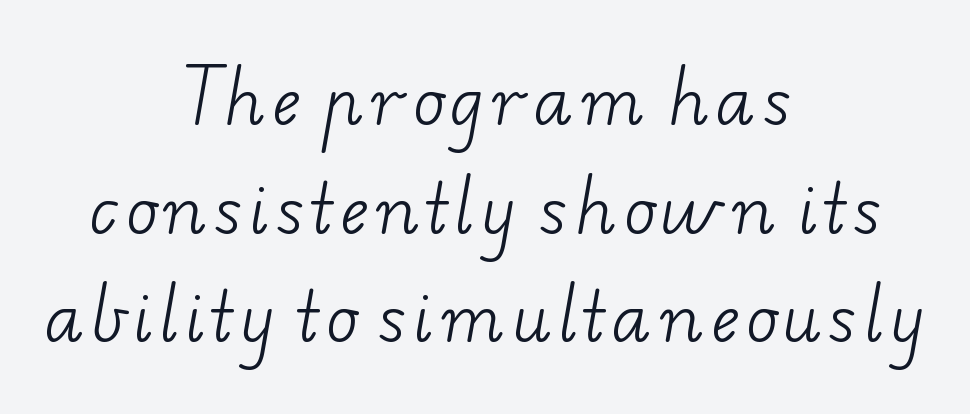
Q: Is the text bold? A: No.
Q: Is the typeface a serif or a sans-serif typeface? A: Serif.
Q: Is the text underlined? A: No.
Q: How is the paragraph aligned? A: Centered.
Q: Is the spacing between lines tight, normal or loose? A: Normal.
Q: Width (condensed, normal, or wide)? A: Wide.
Q: Stroke contrast? A: Low.
Q: x-height? A: Small.
Q: Monospaced? A: No.
